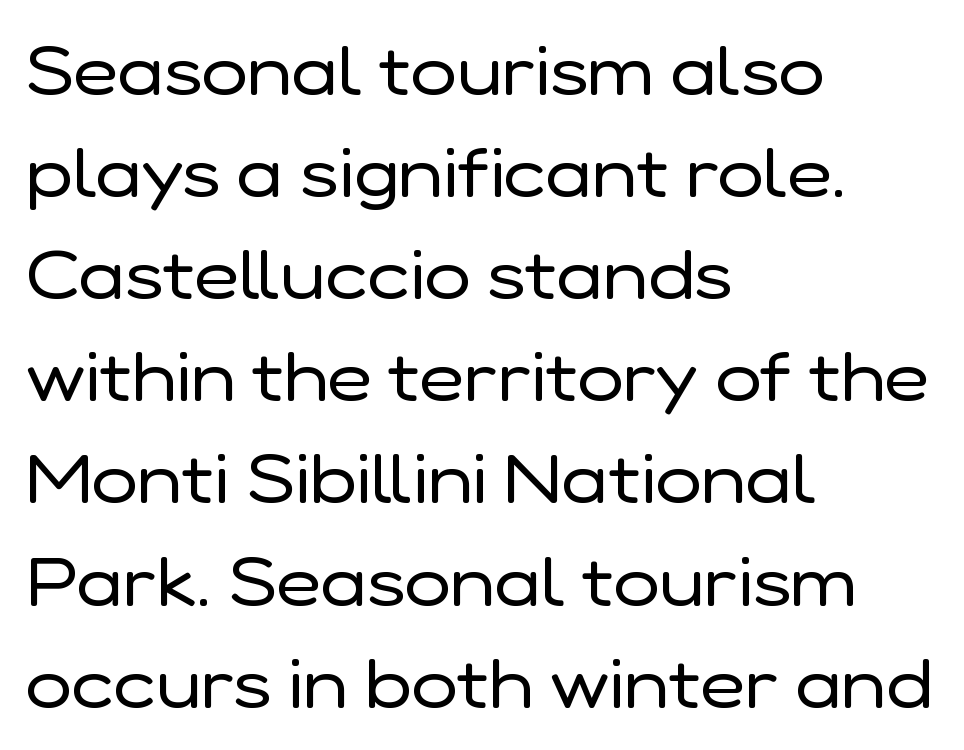
Q: Is the text bold? A: No.
Q: Is the text italic (slanted)? A: No, it is upright.
Q: Is the typeface a serif or a sans-serif typeface? A: Sans-serif.
Q: Is the text underlined? A: No.
Q: How is the paragraph aligned? A: Left-aligned.
Q: Is the spacing between letters normal or unusually wide? A: Normal.
Q: Is the spacing between lines tight, normal or loose? A: Normal.
Q: Width (condensed, normal, or wide)? A: Normal.
Q: Stroke contrast? A: Low.
Q: x-height? A: Medium.
Q: Monospaced? A: No.
